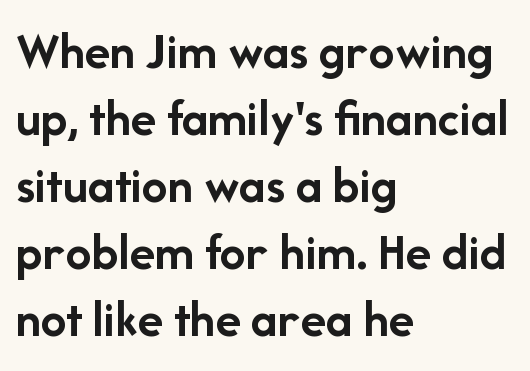
The image shows 52 px semibold sans-serif type, upright; set left-aligned, normal line spacing (1.29x), normal letter spacing, not underlined; low stroke contrast and a medium x-height.
